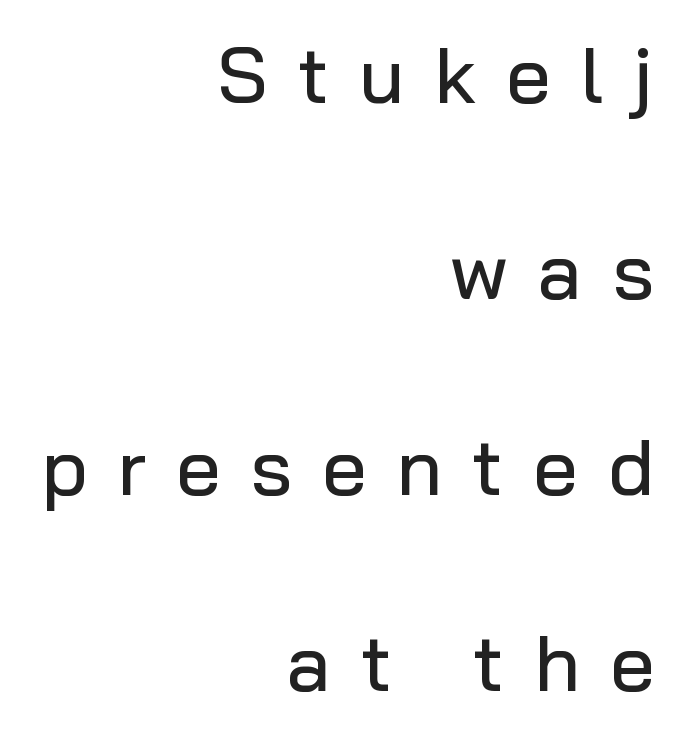
The image shows 79 px sans-serif type, upright; set right-aligned, loose line spacing (2.48x), unusually wide letter spacing (+0.38 em), not underlined; low stroke contrast and a medium x-height.
